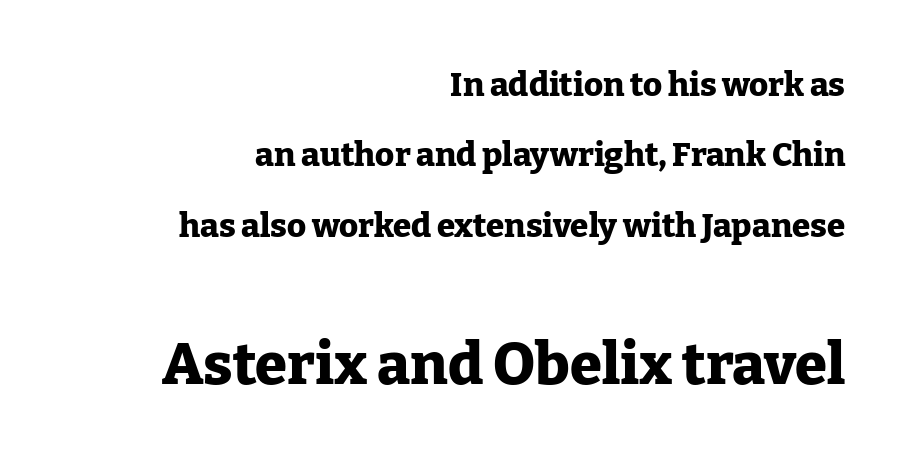
Q: Is the text bold? A: Yes.
Q: Is the text italic (slanted)? A: No, it is upright.
Q: Is the typeface a serif or a sans-serif typeface? A: Serif.
Q: Is the text underlined? A: No.
Q: How is the paragraph aligned? A: Right-aligned.
Q: Is the spacing between letters normal or unusually wide? A: Normal.
Q: Is the spacing between lines tight, normal or loose? A: Loose.
Q: Which block of text is set in a larger size, the first (top) or the second (bottom)? A: The second (bottom) one.
Q: Width (condensed, normal, or wide)? A: Normal.
Q: Stroke contrast? A: Low.
Q: x-height? A: Medium.
Q: Monospaced? A: No.
